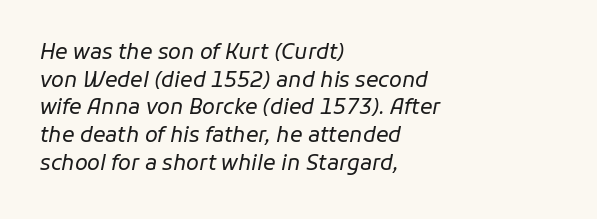
{"italic": "yes", "lean": "right", "slant_degrees": 11, "bold": "no", "underline": "no", "align": "left", "line_spacing": "normal", "line_spacing_ratio": 1.32, "letter_spacing": "normal", "letter_spacing_em": 0.0, "glyph_px": 21}
